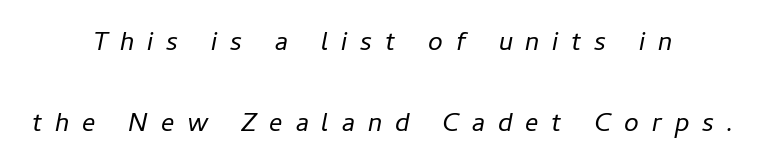
The typeface has the unassuming heft of standard copy or less. Notice how the stems are inclined rather than vertical — that's the hallmark of italics. The glyphs are unaccompanied by any horizontal stroke below them. The face used here is proportionally spaced, like ordinary book or web type. The rendering uses a large line-height, opening up the rows. A student would call this center alignment; a typographer would say set centered.
